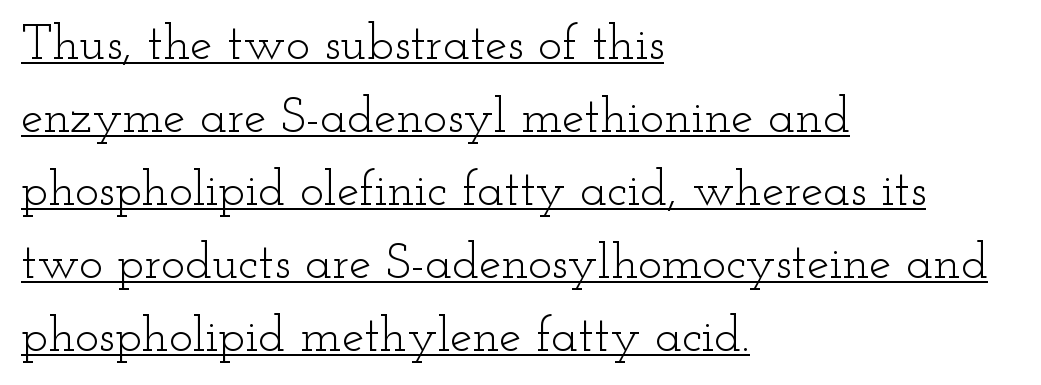
{"serif": "yes", "italic": "no", "bold": "no", "weight": "light", "width": "wide", "stroke_contrast": "low", "x_height": "small", "monospaced": "no", "underline": "yes", "align": "left", "line_spacing": "normal", "line_spacing_ratio": 1.46, "letter_spacing": "normal", "letter_spacing_em": 0.0, "glyph_px": 50}
